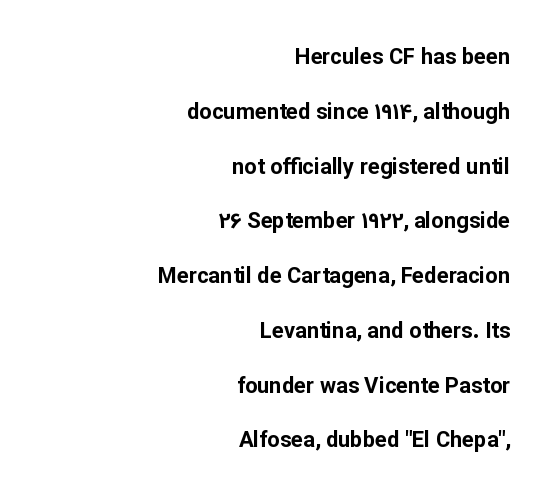
{"italic": "no", "bold": "yes", "underline": "no", "align": "right", "line_spacing": "loose", "line_spacing_ratio": 2.49, "letter_spacing": "normal", "letter_spacing_em": 0.0, "glyph_px": 22}
